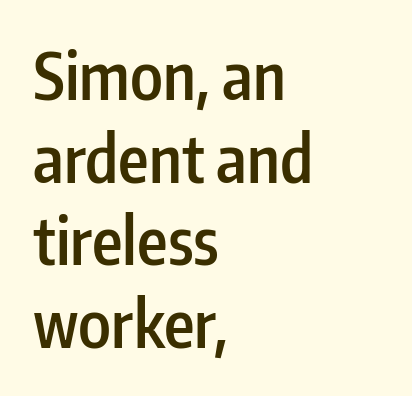
Q: Is the text bold? A: Semi-bold.
Q: Is the text italic (slanted)? A: No, it is upright.
Q: Is the typeface a serif or a sans-serif typeface? A: Sans-serif.
Q: Is the text underlined? A: No.
Q: How is the paragraph aligned? A: Left-aligned.
Q: Is the spacing between letters normal or unusually wide? A: Normal.
Q: Is the spacing between lines tight, normal or loose? A: Normal.
Q: Width (condensed, normal, or wide)? A: Condensed.
Q: Stroke contrast? A: Low.
Q: x-height? A: Medium.
Q: Monospaced? A: No.
